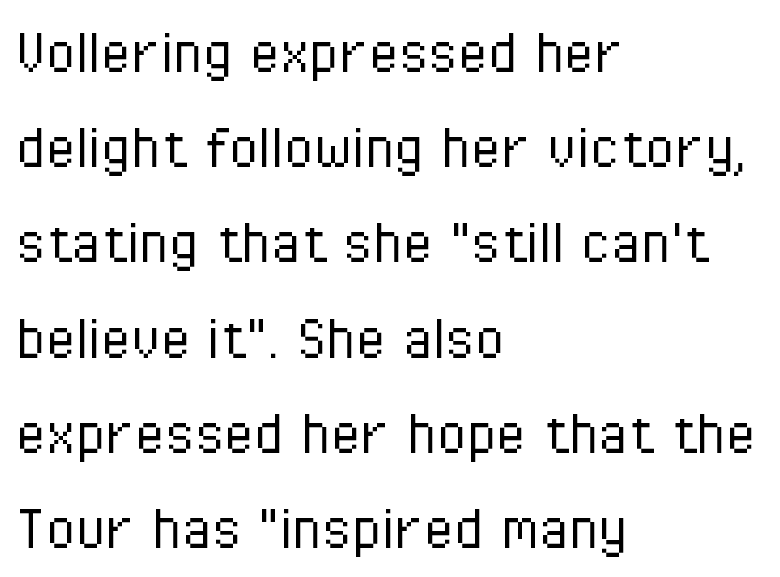
The image shows 68 px light, condensed sans-serif type, upright; set left-aligned, normal line spacing (1.4x), normal letter spacing, not underlined; low stroke contrast and a medium x-height.
